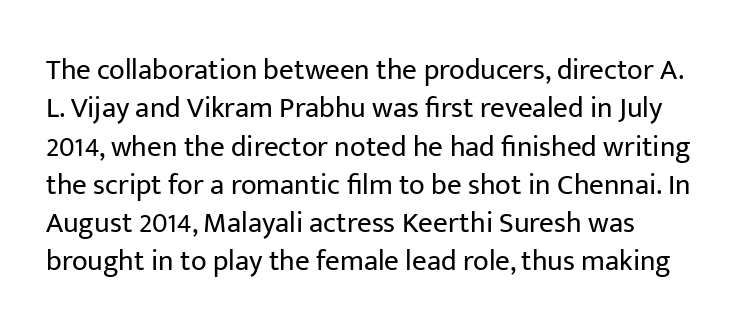
{"serif": "no", "italic": "no", "bold": "no", "weight": "regular", "width": "normal", "stroke_contrast": "low", "x_height": "medium", "monospaced": "no", "underline": "no", "align": "left", "line_spacing": "normal", "line_spacing_ratio": 1.32, "letter_spacing": "normal", "letter_spacing_em": 0.0, "glyph_px": 29}
